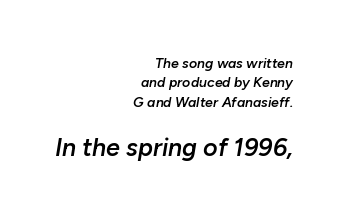
Q: Is the text bold? A: Semi-bold.
Q: Is the text italic (slanted)? A: Yes, it leans right by about 10 degrees.
Q: Is the text underlined? A: No.
Q: How is the paragraph aligned? A: Right-aligned.
Q: Is the spacing between letters normal or unusually wide? A: Normal.
Q: Is the spacing between lines tight, normal or loose? A: Normal.
Q: Which block of text is set in a larger size, the first (top) or the second (bottom)? A: The second (bottom) one.
